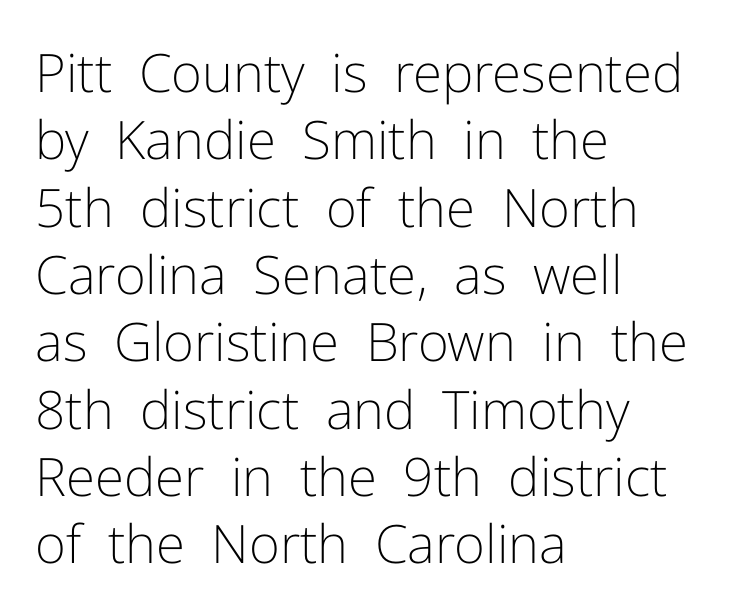
In terms of letterform style, serifs are entirely absent. Bare-footed words on every line. Here the designer chose a conventional face with non-uniform glyph widths. The typesetter chose a ragged-right arrangement here. Summary of vertical rhythm: regular, with standard interline spacing. Posture: straight, roman, zero tilt.
